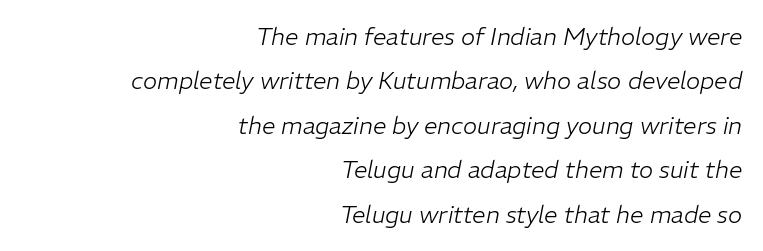
{"italic": "yes", "lean": "right", "slant_degrees": 11, "bold": "no", "underline": "no", "align": "right", "line_spacing_ratio": 1.85, "letter_spacing": "normal", "letter_spacing_em": 0.0, "glyph_px": 24}
